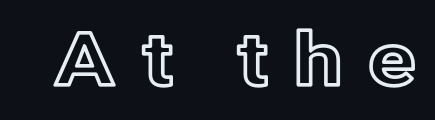
The image shows 73 px text type, upright; set unusually wide letter spacing (+0.32 em), not underlined; a medium x-height.
